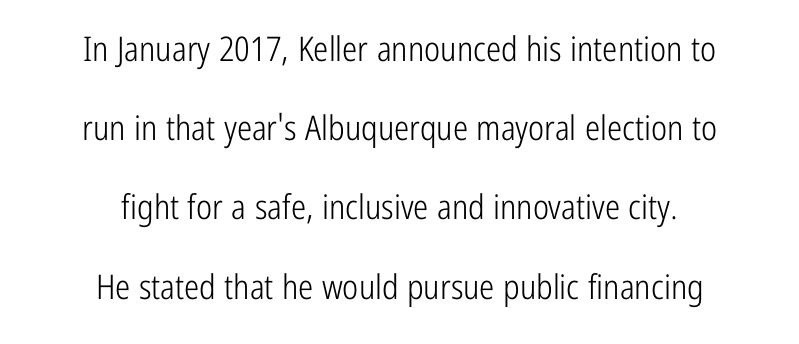
The image shows 34 px light, condensed sans-serif type, upright; set centered, loose line spacing (2.33x), normal letter spacing, not underlined; low stroke contrast and a medium x-height.
